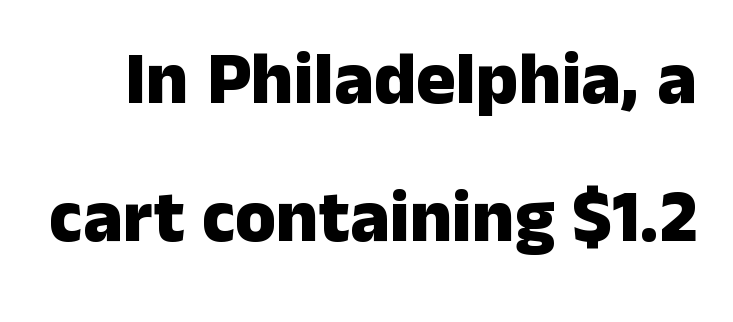
The image shows 74 px heavy sans-serif type, upright; set line spacing 1.86x, normal letter spacing, not underlined; low stroke contrast and a medium x-height.
